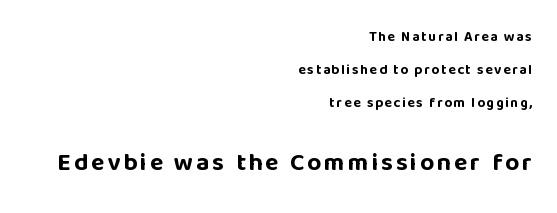
Q: Is the text bold? A: Yes.
Q: Is the text italic (slanted)? A: No, it is upright.
Q: Is the text underlined? A: No.
Q: How is the paragraph aligned? A: Right-aligned.
Q: Is the spacing between lines tight, normal or loose? A: Loose.
Q: Which block of text is set in a larger size, the first (top) or the second (bottom)? A: The second (bottom) one.
